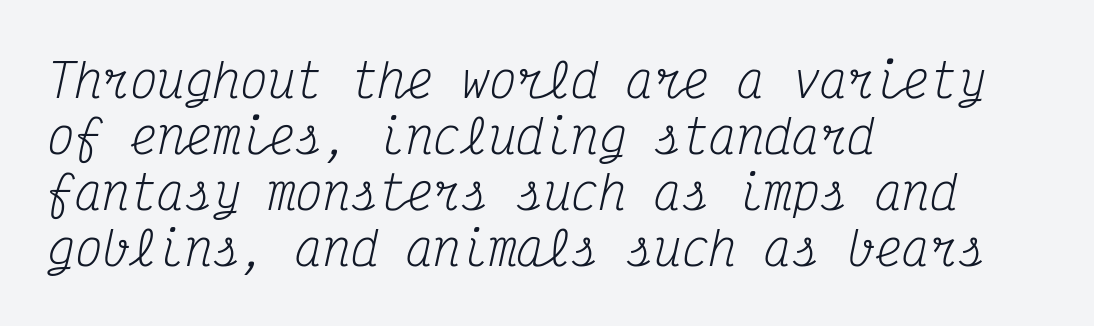
Q: Is the text bold? A: No.
Q: Is the text italic (slanted)? A: Yes, it leans right by about 12 degrees.
Q: Is the typeface a serif or a sans-serif typeface? A: Serif.
Q: Is the text underlined? A: No.
Q: How is the paragraph aligned? A: Left-aligned.
Q: Is the spacing between letters normal or unusually wide? A: Normal.
Q: Width (condensed, normal, or wide)? A: Condensed.
Q: Stroke contrast? A: Medium.
Q: x-height? A: Medium.
Q: Monospaced? A: Yes.
